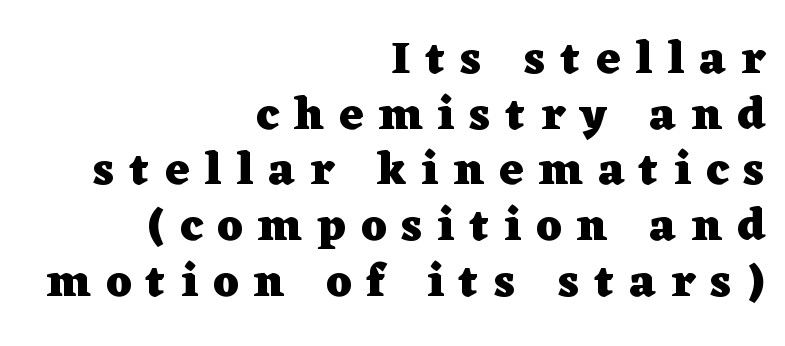
The image shows 46 px heavy, wide serif type, upright; set right-aligned, line spacing 1.21x, unusually wide letter spacing (+0.33 em), not underlined; low stroke contrast and a medium x-height.
